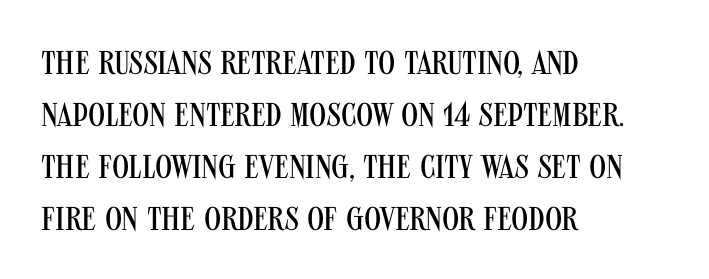
{"serif": "no", "italic": "no", "bold": "no", "weight": "regular", "width": "condensed", "stroke_contrast": "medium", "x_height": "large", "monospaced": "no", "underline": "no", "align": "left", "line_spacing": "normal", "line_spacing_ratio": 1.58, "letter_spacing": "normal", "letter_spacing_em": 0.0, "glyph_px": 33}
